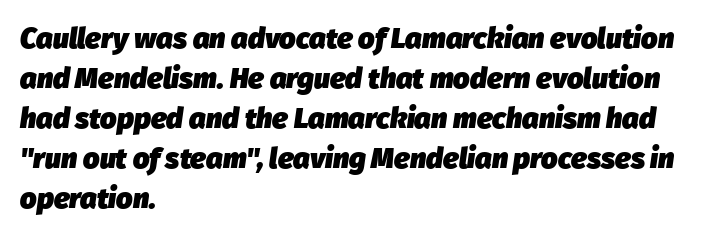
Q: Is the text bold? A: Yes.
Q: Is the text italic (slanted)? A: Yes, it leans right by about 8 degrees.
Q: Is the text underlined? A: No.
Q: How is the paragraph aligned? A: Left-aligned.
Q: Is the spacing between letters normal or unusually wide? A: Normal.
Q: Is the spacing between lines tight, normal or loose? A: Normal.
Q: Width (condensed, normal, or wide)? A: Normal.
Q: Stroke contrast? A: Low.
Q: x-height? A: Medium.
Q: Monospaced? A: No.
